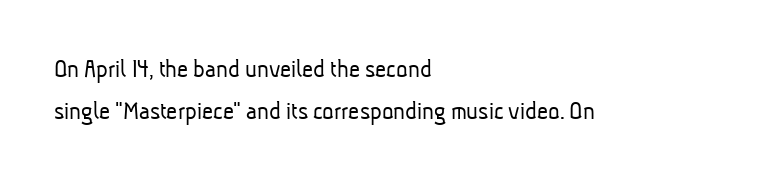
{"bold": "no", "underline": "no", "align": "left", "line_spacing": "normal", "line_spacing_ratio": 1.54, "letter_spacing": "normal", "letter_spacing_em": 0.0, "glyph_px": 27}
